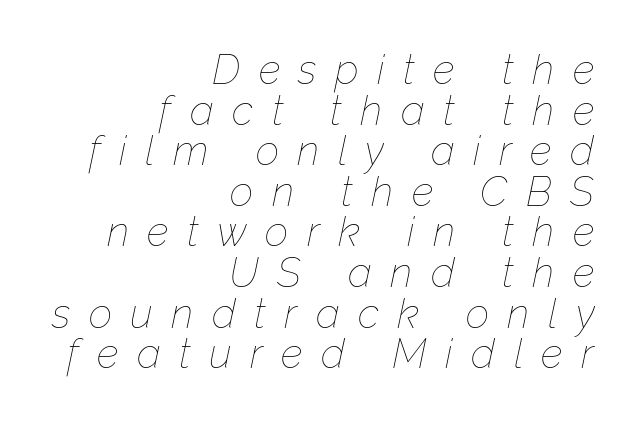
Q: Is the text bold? A: No.
Q: Is the text italic (slanted)? A: Yes, it leans right by about 12 degrees.
Q: Is the text underlined? A: No.
Q: How is the paragraph aligned? A: Right-aligned.
Q: Is the spacing between letters normal or unusually wide? A: Unusually wide.
Q: Is the spacing between lines tight, normal or loose? A: Tight.
Q: Width (condensed, normal, or wide)? A: Normal.
Q: Stroke contrast? A: Low.
Q: x-height? A: Medium.
Q: Monospaced? A: No.
